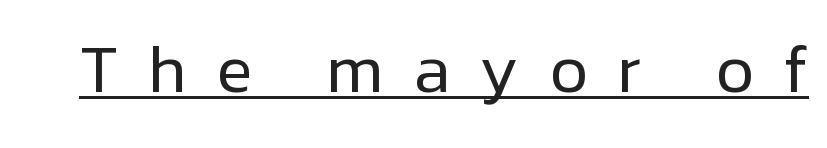
Q: Is the text bold? A: No.
Q: Is the text italic (slanted)? A: No, it is upright.
Q: Is the typeface a serif or a sans-serif typeface? A: Sans-serif.
Q: Is the text underlined? A: Yes.
Q: Is the spacing between letters normal or unusually wide? A: Unusually wide.
Q: Width (condensed, normal, or wide)? A: Normal.
Q: Stroke contrast? A: Low.
Q: x-height? A: Medium.
Q: Monospaced? A: No.
